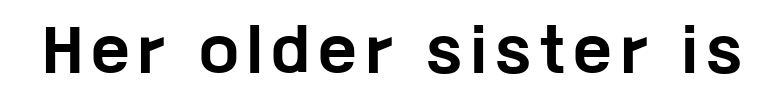
{"serif": "no", "italic": "no", "bold": "yes", "weight": "bold", "width": "wide", "stroke_contrast": "low", "x_height": "medium", "monospaced": "no", "underline": "no", "glyph_px": 57}
